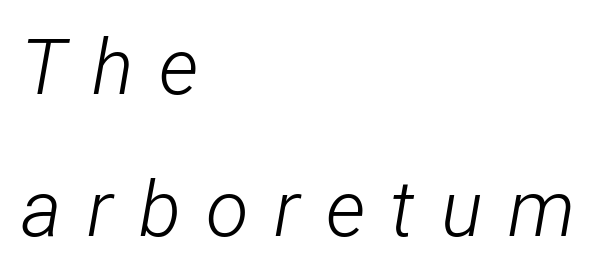
Slanted lettering throughout. A classic flush-left, rag-right setting is used for this passage. Characters follow at a spacing far wider than the type designer built in. Heft: none added — not bold.
